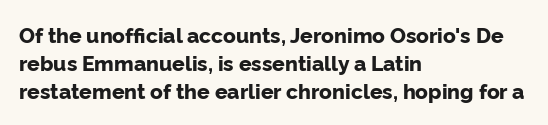
{"italic": "no", "bold": "yes", "underline": "no", "align": "left", "line_spacing": "normal", "line_spacing_ratio": 1.34, "letter_spacing": "normal", "letter_spacing_em": 0.0, "glyph_px": 21}
